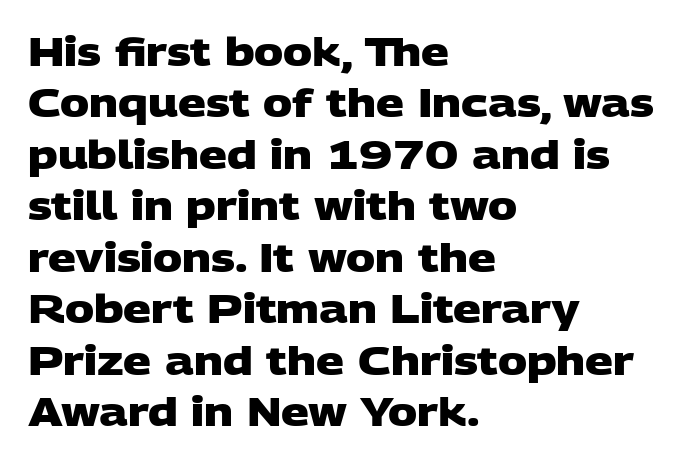
The image shows 39 px heavy, wide sans-serif type; set left-aligned, normal line spacing (1.32x), normal letter spacing, not underlined; low stroke contrast and a large x-height.
